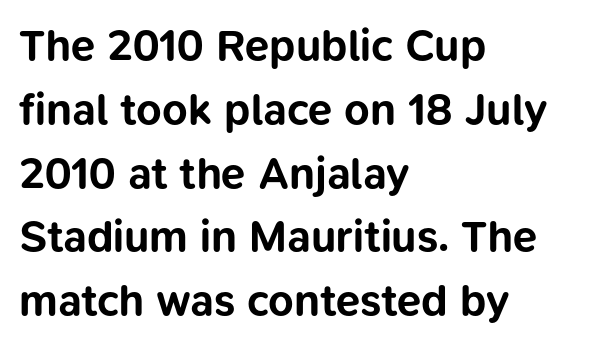
The image shows 44 px bold sans-serif type, upright; set left-aligned, normal line spacing (1.45x), normal letter spacing, not underlined; low stroke contrast and a medium x-height.
